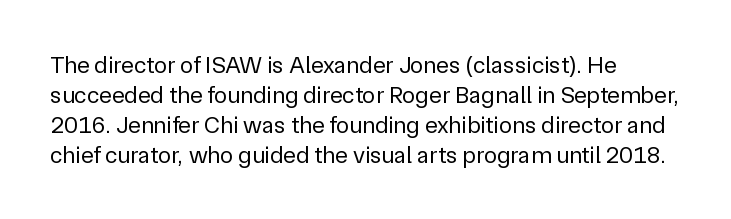
Q: Is the text bold? A: No.
Q: Is the text italic (slanted)? A: No, it is upright.
Q: Is the text underlined? A: No.
Q: How is the paragraph aligned? A: Left-aligned.
Q: Is the spacing between letters normal or unusually wide? A: Normal.
Q: Is the spacing between lines tight, normal or loose? A: Normal.
